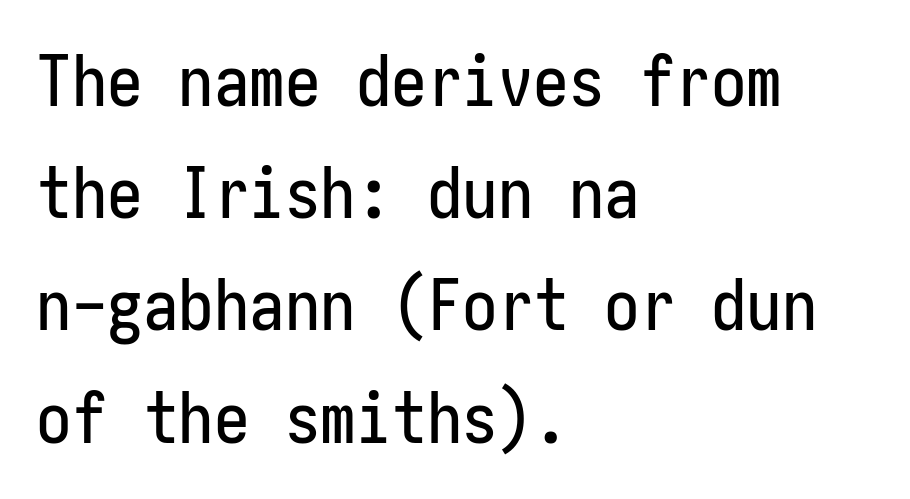
The image shows 71 px condensed sans-serif type, upright; set left-aligned, normal line spacing (1.58x), normal letter spacing, not underlined; low stroke contrast and a medium x-height.
